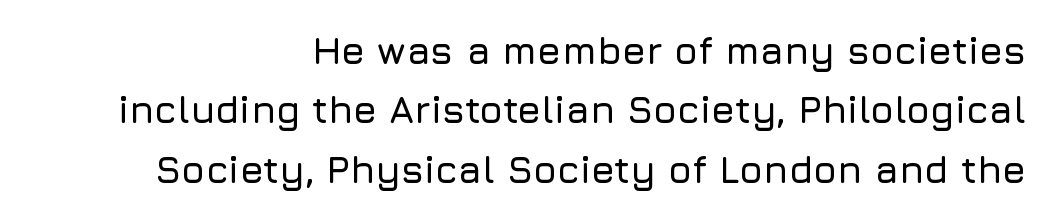
Regarding serifs, this sample does without them. Here the designer chose a conventional face with non-uniform glyph widths. A typesetter would mark this as roman, not italic. Clear beneath every line of the passage. Quick note: interline space is typical. The typesetter chose a ragged-left arrangement here.
